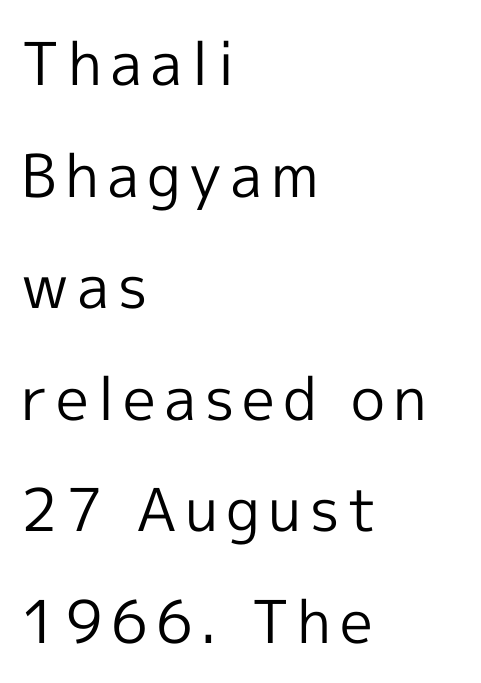
The image shows 59 px regular-weight sans-serif type, upright; set left-aligned, line spacing 1.89x, not underlined; a medium x-height.
